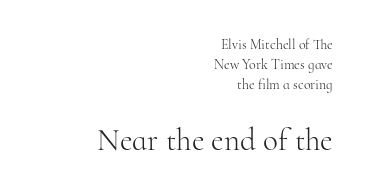
{"serif": "yes", "italic": "no", "bold": "no", "weight": "light", "width": "normal", "stroke_contrast": "high", "x_height": "small", "monospaced": "no", "underline": "no", "align": "right", "line_spacing": "normal", "line_spacing_ratio": 1.43, "letter_spacing": "normal", "letter_spacing_em": 0.0, "larger_block": "second", "size_ratio": 2.21, "glyph_px": 31}
